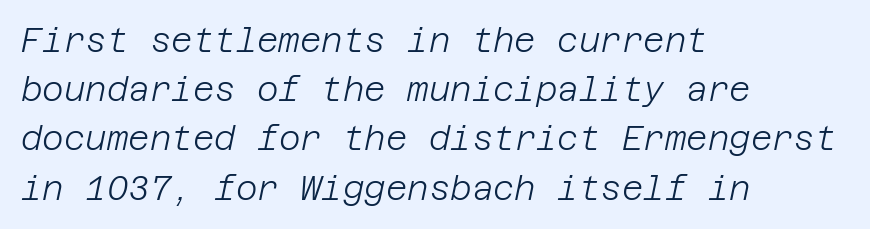
{"italic": "yes", "lean": "right", "slant_degrees": 12, "bold": "no", "weight": "light", "width": "normal", "stroke_contrast": "low", "x_height": "large", "underline": "no", "align": "left", "line_spacing": "normal", "line_spacing_ratio": 1.49, "letter_spacing": "normal", "letter_spacing_em": 0.0, "glyph_px": 33}
